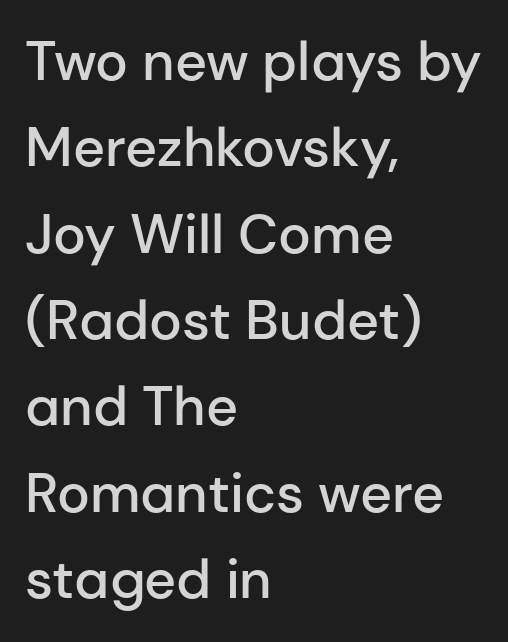
Q: Is the text bold? A: Semi-bold.
Q: Is the text italic (slanted)? A: No, it is upright.
Q: Is the typeface a serif or a sans-serif typeface? A: Sans-serif.
Q: Is the text underlined? A: No.
Q: How is the paragraph aligned? A: Left-aligned.
Q: Is the spacing between letters normal or unusually wide? A: Normal.
Q: Is the spacing between lines tight, normal or loose? A: Normal.
Q: Width (condensed, normal, or wide)? A: Normal.
Q: Stroke contrast? A: Low.
Q: x-height? A: Medium.
Q: Monospaced? A: No.
